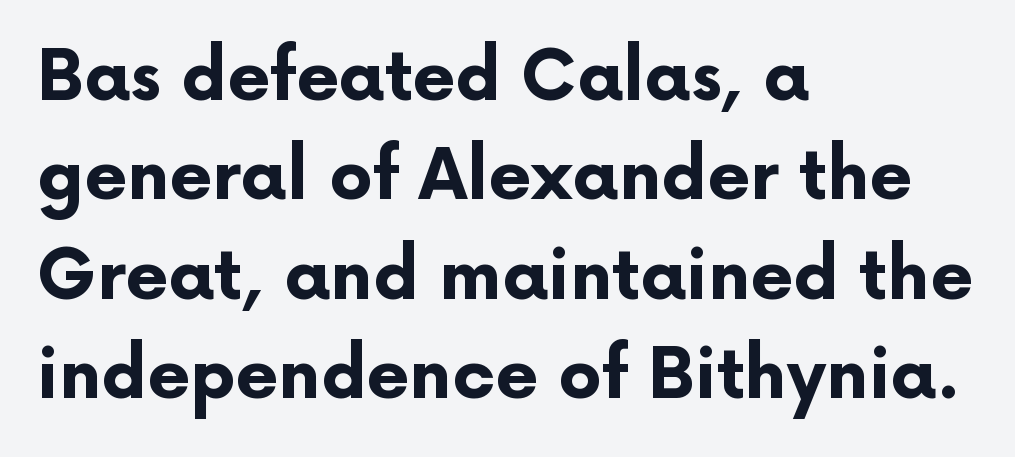
Stroke terminals: plain, sans-serif. The passage shown is typed in a proportional face where columns would drift. The glyphs are unaccompanied by any horizontal stroke below them. This block has exactly the height ordinary leading produces. Posture: straight, roman, zero tilt.
